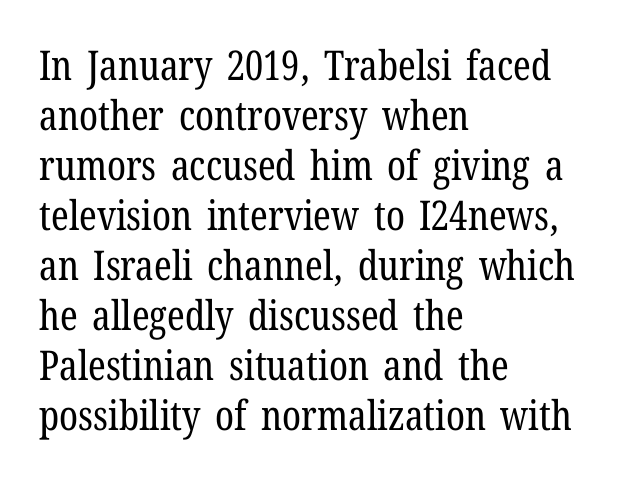
Q: Is the text bold? A: No.
Q: Is the text italic (slanted)? A: No, it is upright.
Q: Is the typeface a serif or a sans-serif typeface? A: Serif.
Q: Is the text underlined? A: No.
Q: How is the paragraph aligned? A: Left-aligned.
Q: Is the spacing between letters normal or unusually wide? A: Normal.
Q: Width (condensed, normal, or wide)? A: Condensed.
Q: Stroke contrast? A: Low.
Q: x-height? A: Medium.
Q: Monospaced? A: No.
